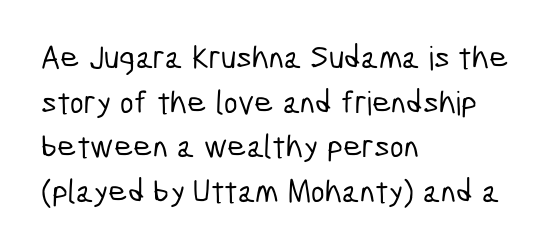
{"serif": "no", "width": "condensed", "stroke_contrast": "low", "x_height": "medium", "monospaced": "no", "underline": "no", "align": "left", "line_spacing": "normal", "line_spacing_ratio": 1.35, "letter_spacing": "normal", "letter_spacing_em": 0.0, "glyph_px": 33}
